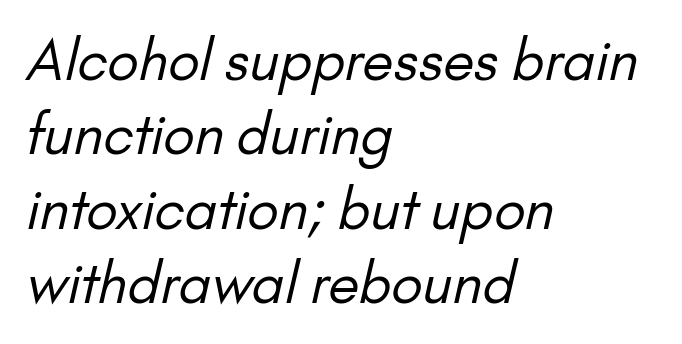
The string is rendered with underlining switched off. Short and long lines alike share a common starting point at left. Each word holds together tightly as a unit, with standard inter-letter gaps. The rendering uses a moderate line-height, typical for paragraphs.
